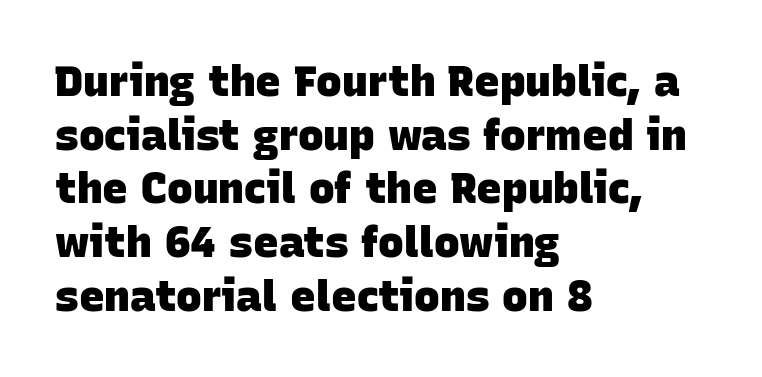
Q: Is the text bold? A: Yes.
Q: Is the typeface a serif or a sans-serif typeface? A: Sans-serif.
Q: Is the text underlined? A: No.
Q: How is the paragraph aligned? A: Left-aligned.
Q: Is the spacing between letters normal or unusually wide? A: Normal.
Q: Is the spacing between lines tight, normal or loose? A: Normal.
Q: Width (condensed, normal, or wide)? A: Normal.
Q: Stroke contrast? A: Low.
Q: x-height? A: Large.
Q: Monospaced? A: No.
